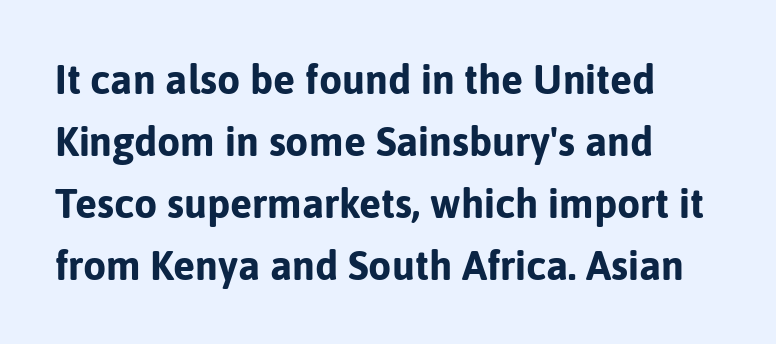
The image shows 41 px bold sans-serif type, upright; set left-aligned, normal line spacing (1.51x), normal letter spacing, not underlined; low stroke contrast and a medium x-height.
